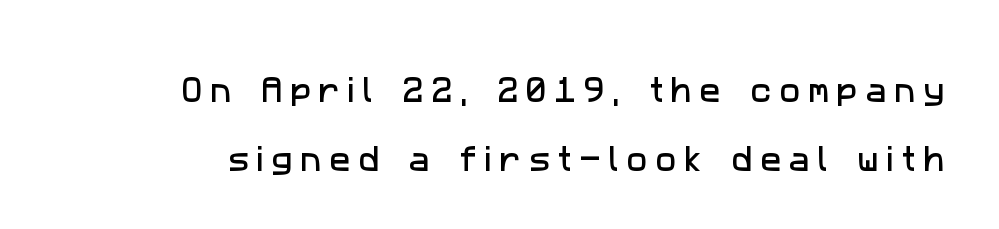
Q: Is the typeface a serif or a sans-serif typeface? A: Sans-serif.
Q: Is the text underlined? A: No.
Q: Is the spacing between letters normal or unusually wide? A: Unusually wide.
Q: Is the spacing between lines tight, normal or loose? A: Loose.
Q: Width (condensed, normal, or wide)? A: Normal.
Q: Stroke contrast? A: Low.
Q: x-height? A: Medium.
Q: Monospaced? A: No.
